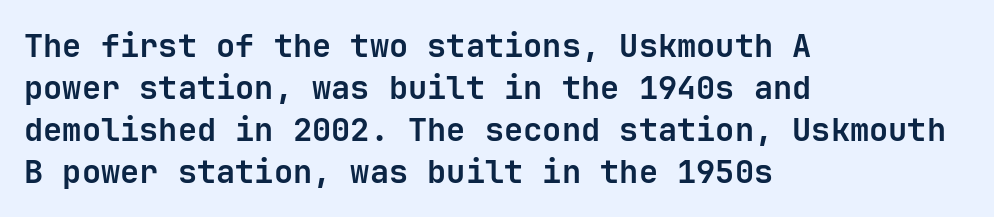
Plenty of ink on the page — the face is bold. Each word holds together tightly as a unit, with standard inter-letter gaps. The ragged edge is on the right, which tells us the setting is flush left. In terms of leading, this rendering sits right in the middle.
